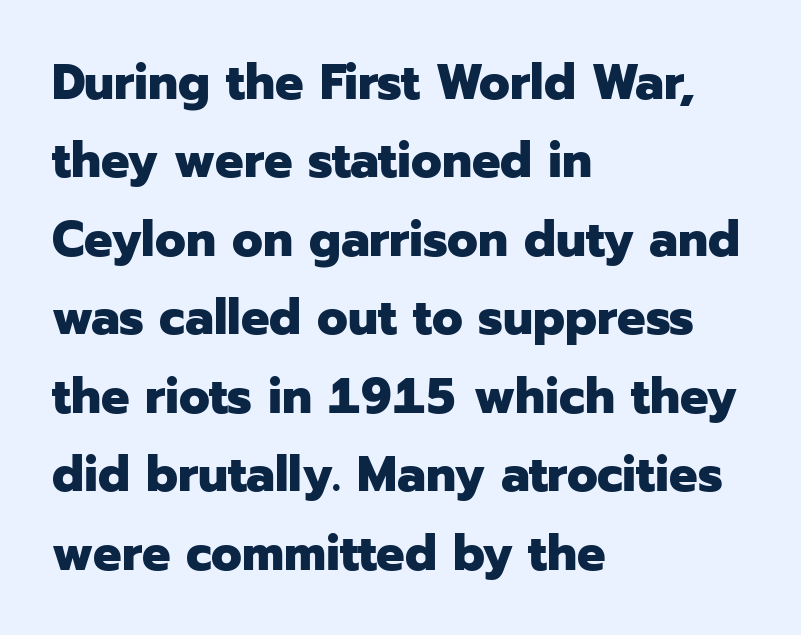
Q: Is the text bold? A: Yes.
Q: Is the text italic (slanted)? A: No, it is upright.
Q: Is the typeface a serif or a sans-serif typeface? A: Sans-serif.
Q: Is the text underlined? A: No.
Q: How is the paragraph aligned? A: Left-aligned.
Q: Is the spacing between letters normal or unusually wide? A: Normal.
Q: Is the spacing between lines tight, normal or loose? A: Normal.
Q: Width (condensed, normal, or wide)? A: Normal.
Q: Stroke contrast? A: Low.
Q: x-height? A: Medium.
Q: Monospaced? A: No.
